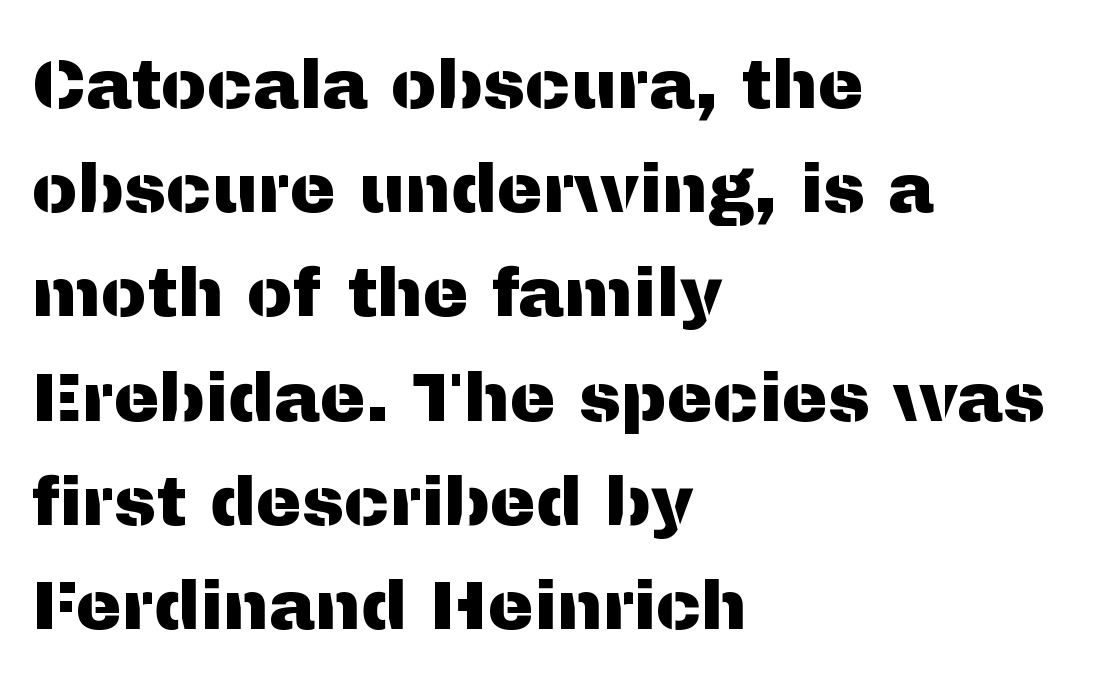
The image shows 69 px sans-serif type, upright; set left-aligned, normal line spacing (1.51x), normal letter spacing, not underlined; medium stroke contrast and a medium x-height.
